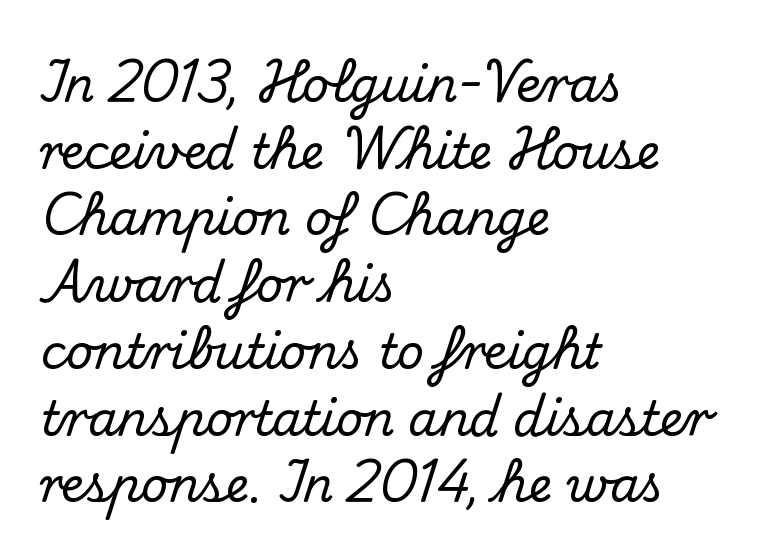
{"serif": "yes", "width": "normal", "stroke_contrast": "medium", "x_height": "small", "monospaced": "no", "underline": "no", "align": "left", "line_spacing": "normal", "line_spacing_ratio": 1.42, "letter_spacing": "normal", "letter_spacing_em": 0.0, "glyph_px": 47}
